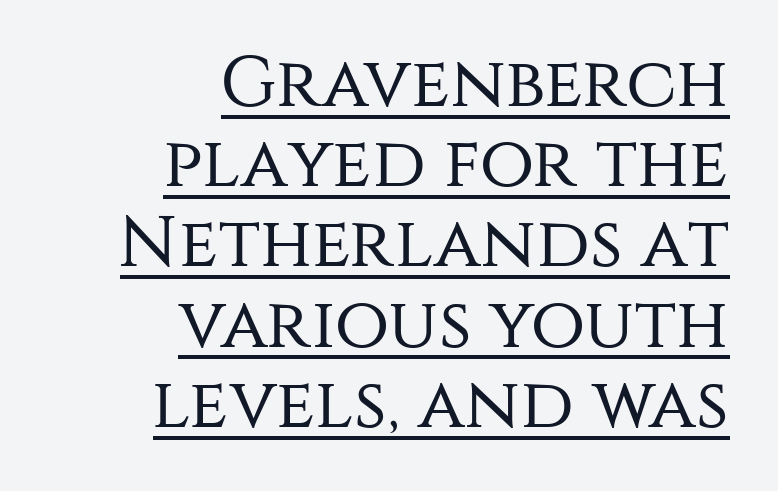
{"serif": "no", "italic": "no", "bold": "no", "weight": "regular", "width": "normal", "stroke_contrast": "medium", "x_height": "large", "monospaced": "no", "underline": "yes", "align": "right", "line_spacing": "tight", "line_spacing_ratio": 1.13, "letter_spacing": "normal", "letter_spacing_em": 0.0, "glyph_px": 71}
